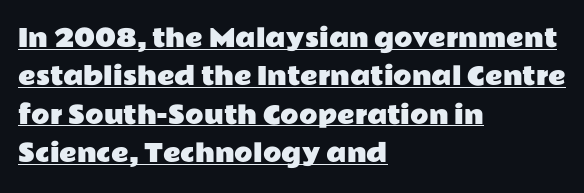
{"italic": "no", "underline": "yes", "align": "left", "line_spacing": "normal", "line_spacing_ratio": 1.6, "letter_spacing": "normal", "letter_spacing_em": 0.0, "glyph_px": 24}
